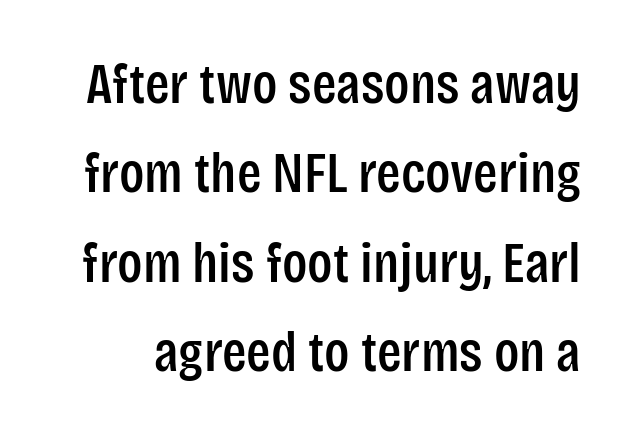
{"serif": "no", "italic": "no", "width": "condensed", "stroke_contrast": "low", "x_height": "large", "monospaced": "no", "underline": "no", "line_spacing": "normal", "line_spacing_ratio": 1.57, "letter_spacing": "normal", "letter_spacing_em": 0.0, "glyph_px": 57}
